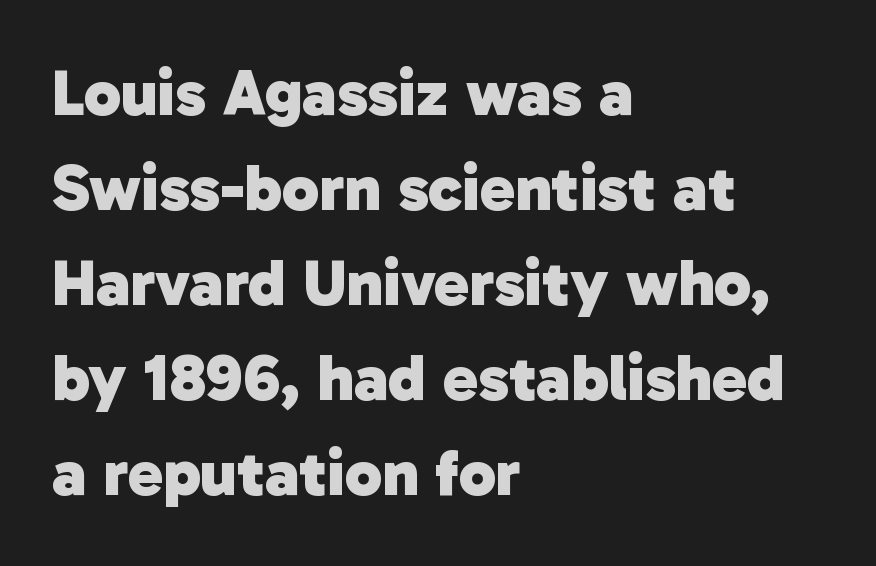
The image shows 66 px heavy sans-serif type; set left-aligned, normal line spacing (1.44x), normal letter spacing, not underlined; low stroke contrast and a medium x-height.
